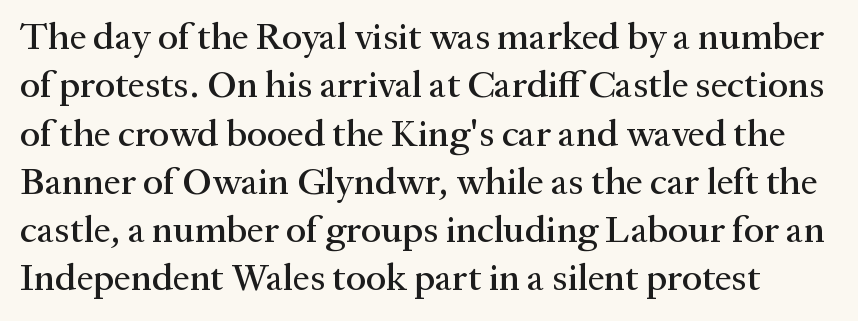
The image shows 38 px serif type, upright; set normal line spacing (1.27x), normal letter spacing, not underlined; medium stroke contrast and a medium x-height.
